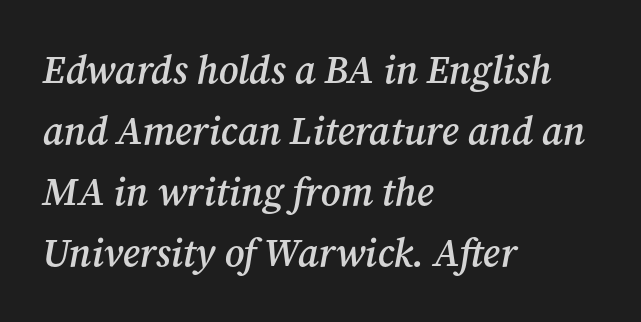
Q: Is the text bold? A: Semi-bold.
Q: Is the text italic (slanted)? A: Yes, it leans right by about 12 degrees.
Q: Is the typeface a serif or a sans-serif typeface? A: Serif.
Q: Is the text underlined? A: No.
Q: How is the paragraph aligned? A: Left-aligned.
Q: Is the spacing between letters normal or unusually wide? A: Normal.
Q: Is the spacing between lines tight, normal or loose? A: Normal.
Q: Width (condensed, normal, or wide)? A: Normal.
Q: Stroke contrast? A: Medium.
Q: x-height? A: Medium.
Q: Monospaced? A: No.
